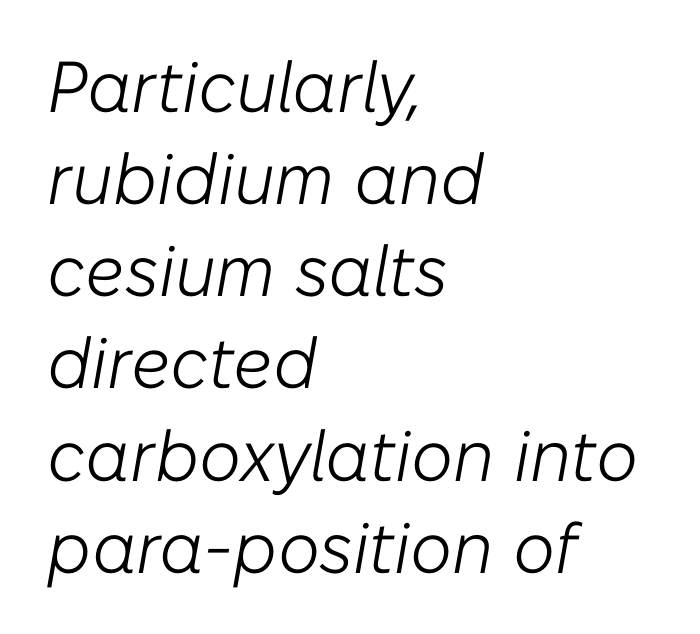
{"italic": "yes", "lean": "right", "slant_degrees": 10, "bold": "no", "weight": "light", "width": "normal", "stroke_contrast": "low", "x_height": "medium", "monospaced": "no", "underline": "no", "align": "left", "line_spacing": "normal", "line_spacing_ratio": 1.28, "letter_spacing": "normal", "letter_spacing_em": 0.0, "glyph_px": 72}
